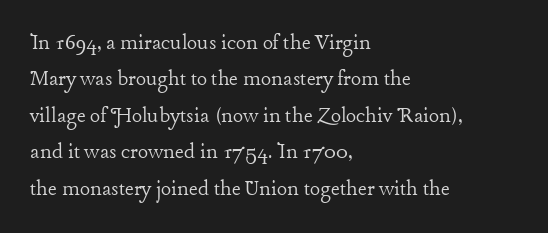
Q: Is the text bold? A: No.
Q: Is the text italic (slanted)? A: No, it is upright.
Q: Is the text underlined? A: No.
Q: How is the paragraph aligned? A: Left-aligned.
Q: Is the spacing between letters normal or unusually wide? A: Normal.
Q: Is the spacing between lines tight, normal or loose? A: Normal.
